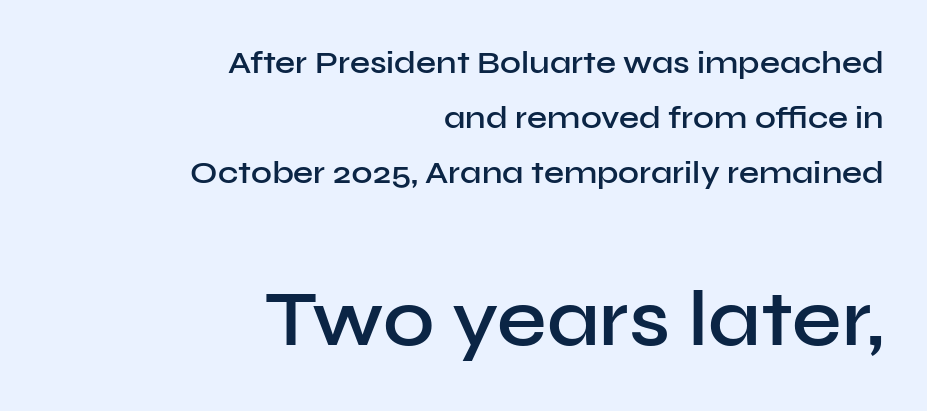
Here the designer chose a conventional face with non-uniform glyph widths. Underlining? Definitely not there. This layout puts the modest block above and the oversized block below. The passage shown is semibold, sitting just below true bold. Nothing unusual about the tracking: characters are spaced as the font intends. Grotesque or geometric, the face here clearly has no serifs.
